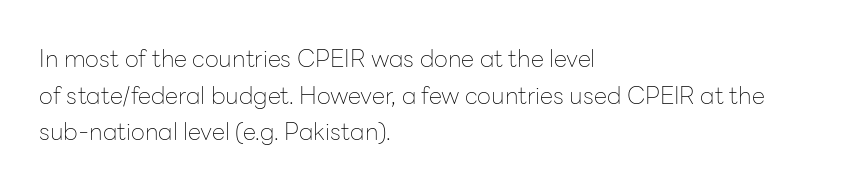
Standard letterfit; no display-style spreading of the glyphs. No chunkiness to these letters — they're not bold. This is roman type, the default non-slanted kind. Does the copy run flush right? No — it runs flush left.
